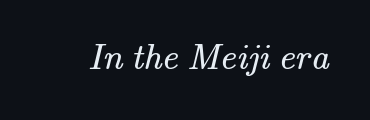
Small tapered or slab feet sit at the stroke ends, so this counts as serif. Nothing heavy about these letters — not bold at all. Glyph-to-glyph distance matches everyday printed text. Just letters on the line, the space beneath them empty.
